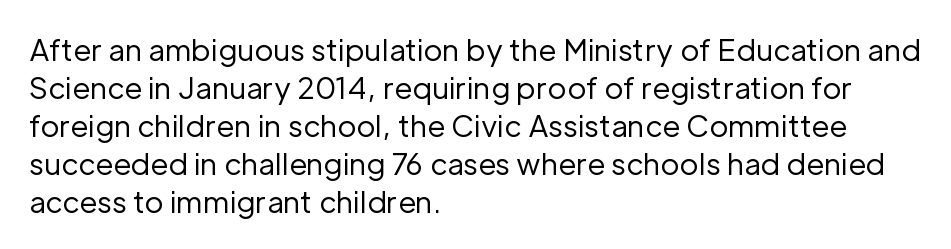
Q: Is the text bold? A: No.
Q: Is the text italic (slanted)? A: No, it is upright.
Q: Is the typeface a serif or a sans-serif typeface? A: Sans-serif.
Q: Is the text underlined? A: No.
Q: How is the paragraph aligned? A: Left-aligned.
Q: Is the spacing between letters normal or unusually wide? A: Normal.
Q: Is the spacing between lines tight, normal or loose? A: Normal.
Q: Width (condensed, normal, or wide)? A: Normal.
Q: Stroke contrast? A: Low.
Q: x-height? A: Medium.
Q: Monospaced? A: No.
